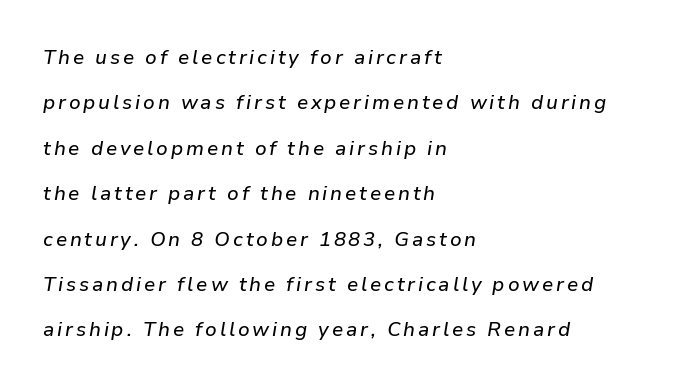
Does the copy run flush right? No — it runs flush left. This rendering features lettering with no underline. The line-height multiplier appears high, well above default. This sample uses an oblique cut, with every glyph tilted off the vertical.
